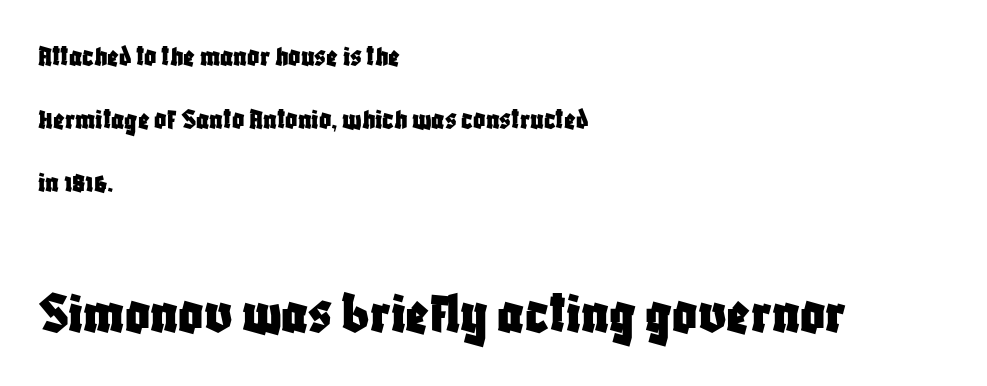
Q: Is the text italic (slanted)? A: No, it is upright.
Q: Is the typeface a serif or a sans-serif typeface? A: Sans-serif.
Q: Is the text underlined? A: No.
Q: How is the paragraph aligned? A: Left-aligned.
Q: Is the spacing between letters normal or unusually wide? A: Normal.
Q: Is the spacing between lines tight, normal or loose? A: Loose.
Q: Which block of text is set in a larger size, the first (top) or the second (bottom)? A: The second (bottom) one.
Q: Width (condensed, normal, or wide)? A: Condensed.
Q: Stroke contrast? A: Low.
Q: x-height? A: Large.
Q: Monospaced? A: No.
